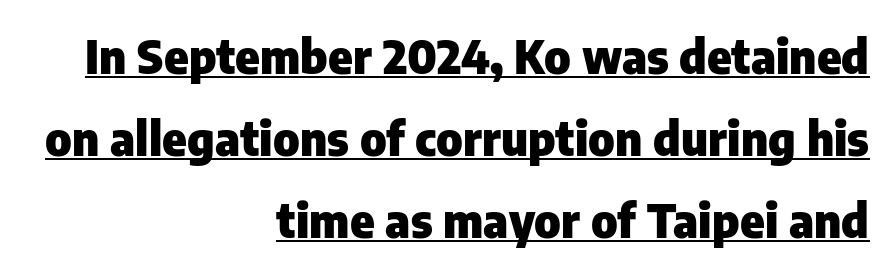
Q: Is the text bold? A: Yes.
Q: Is the text italic (slanted)? A: No, it is upright.
Q: Is the typeface a serif or a sans-serif typeface? A: Sans-serif.
Q: Is the text underlined? A: Yes.
Q: How is the paragraph aligned? A: Right-aligned.
Q: Is the spacing between letters normal or unusually wide? A: Normal.
Q: Width (condensed, normal, or wide)? A: Normal.
Q: Stroke contrast? A: Low.
Q: x-height? A: Medium.
Q: Monospaced? A: No.
